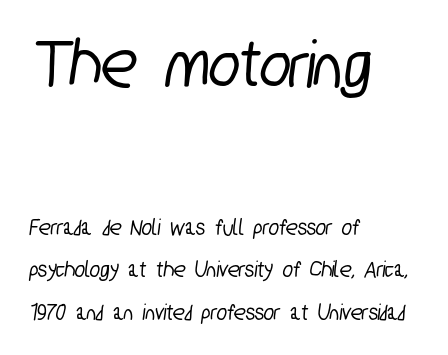
Nope, no serifs anywhere on these letters. Note: larger setting up top, smaller setting below. Visually the block forms a straight wall on the left and a jagged coastline on the right. Each letter keeps its own natural width here, so spacing adapts to shape. Tracking here is standard; glyphs follow each other at the usual distance.
